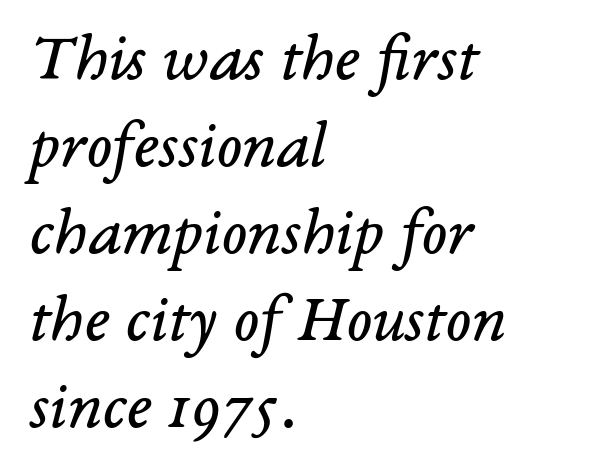
The passage shown stacks its lines at a standard gap. Each letter keeps its own natural width here, so spacing adapts to shape. Line beginnings align vertically; line endings do not. Clear beneath every line of the passage.
